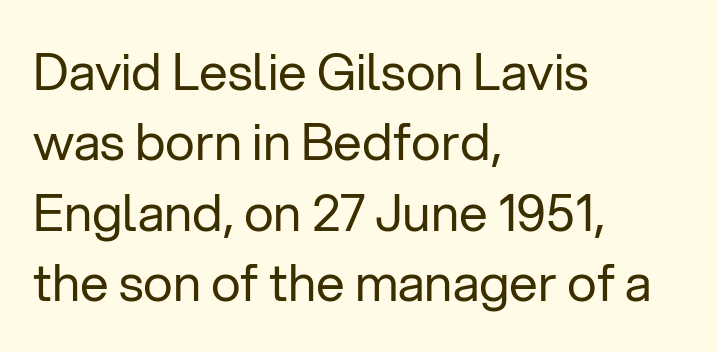
{"serif": "no", "italic": "no", "bold": "no", "weight": "regular", "width": "normal", "stroke_contrast": "low", "x_height": "medium", "monospaced": "no", "underline": "no", "align": "left", "line_spacing": "normal", "line_spacing_ratio": 1.38, "letter_spacing": "normal", "letter_spacing_em": 0.0, "glyph_px": 51}
